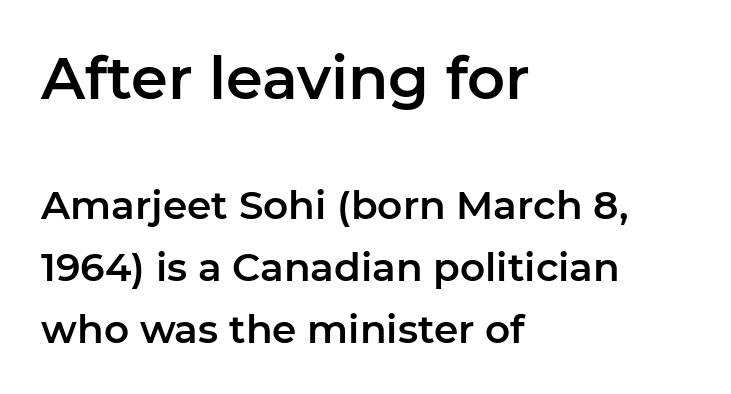
The image shows 59 px sans-serif type, upright; set left-aligned, normal line spacing (1.58x), normal letter spacing, not underlined; the first (top) block is 1.51x larger; low stroke contrast and a medium x-height.
